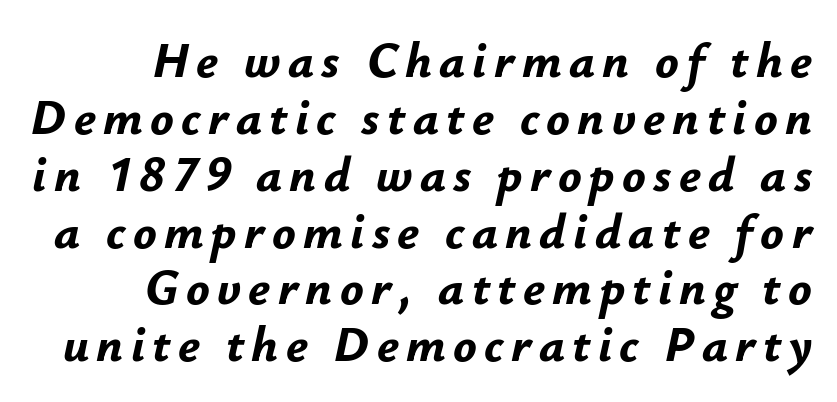
Q: Is the text bold? A: Yes.
Q: Is the text italic (slanted)? A: Yes, it leans right by about 12 degrees.
Q: Is the text underlined? A: No.
Q: How is the paragraph aligned? A: Right-aligned.
Q: Width (condensed, normal, or wide)? A: Normal.
Q: Stroke contrast? A: Low.
Q: x-height? A: Small.
Q: Monospaced? A: No.
